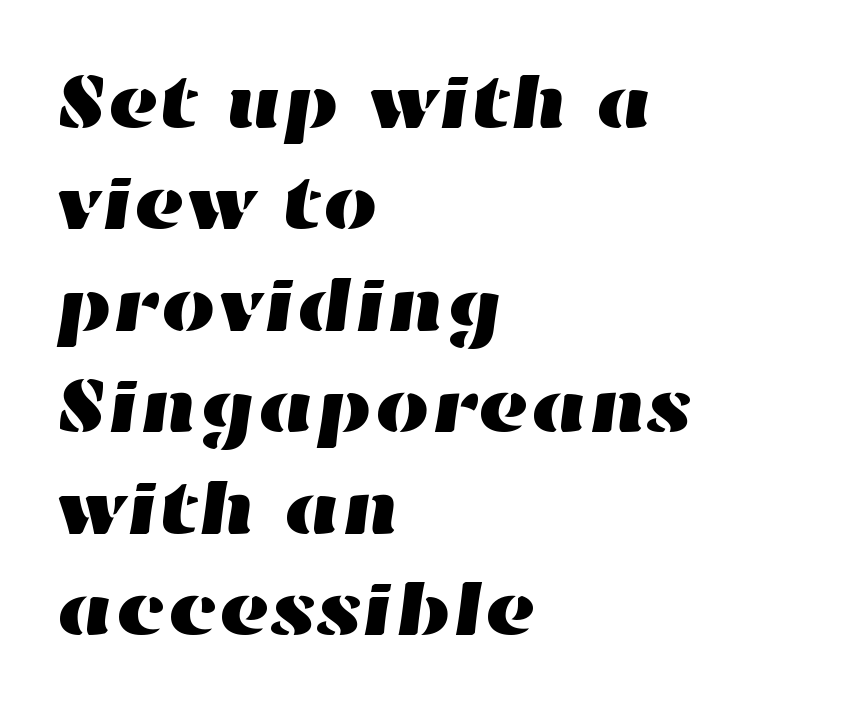
Type without underlining. Think of a printed novel: that variable character pitch is what you see here. The paragraph shown leans on its left margin. No extra tracking has been applied to these lines. Students, observe: this is what conventionally led text looks like.
